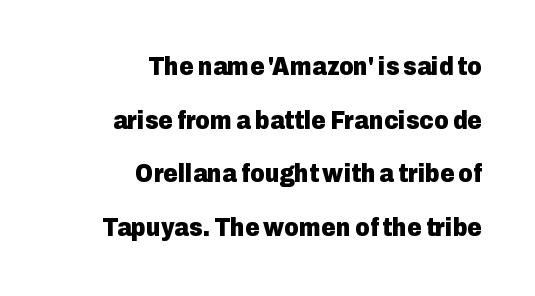
Plain, unruled lines of type. Casual observation: everything's shoved over to the right. Compared with an ordinary text face, these strokes are far heavier — a full bold. The font's upright variant was chosen for this text. Each new line begins a long way beneath the previous one. How are the letters spaced? Ordinarily, with no added tracking.
